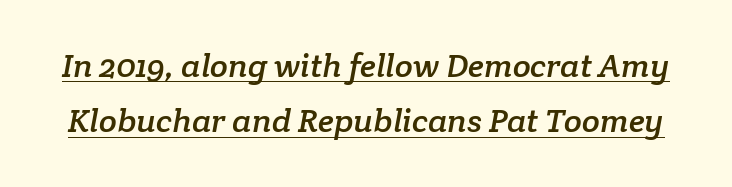
Q: Is the typeface a serif or a sans-serif typeface? A: Serif.
Q: Is the text underlined? A: Yes.
Q: Is the spacing between letters normal or unusually wide? A: Normal.
Q: Is the spacing between lines tight, normal or loose? A: Normal.
Q: Width (condensed, normal, or wide)? A: Normal.
Q: Stroke contrast? A: Low.
Q: x-height? A: Medium.
Q: Monospaced? A: No.
